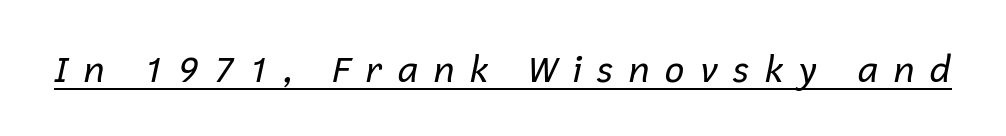
{"italic": "yes", "lean": "right", "slant_degrees": 12, "bold": "no", "weight": "regular", "width": "normal", "stroke_contrast": "low", "x_height": "medium", "monospaced": "no", "underline": "yes", "letter_spacing": "wide", "letter_spacing_em": 0.39, "glyph_px": 36}
